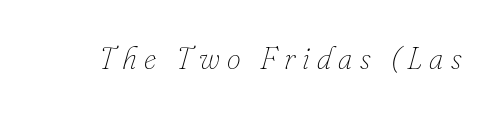
Glyph-to-glyph distance is far greater than everyday printed text. Bold? No — there's no thickening of the strokes. You could not count columns in this text — the font is proportionally spaced. If you drew a line through each stem, it would be angled. Honestly, there is no underline to notice here at all.
